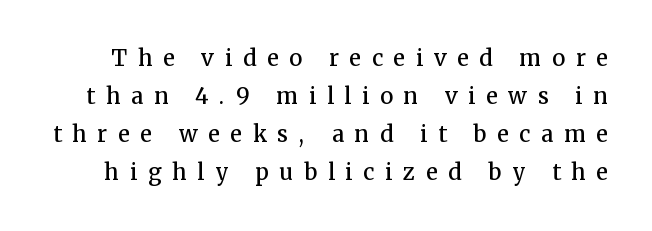
The image shows 22 px text type, upright; set line spacing 1.73x, unusually wide letter spacing (+0.49 em), not underlined.
